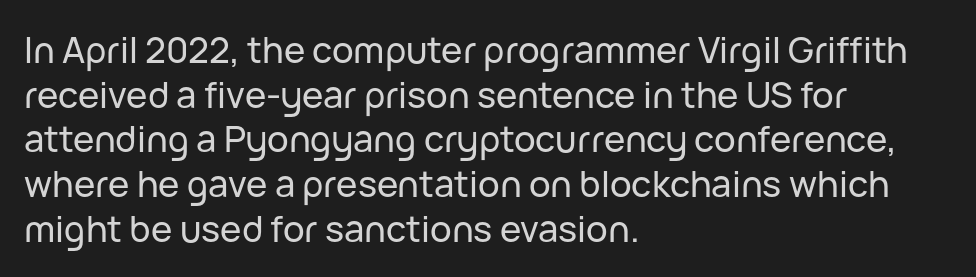
{"serif": "no", "italic": "no", "width": "normal", "stroke_contrast": "low", "x_height": "medium", "monospaced": "no", "underline": "no", "align": "left", "line_spacing_ratio": 1.24, "letter_spacing": "normal", "letter_spacing_em": 0.0, "glyph_px": 36}
